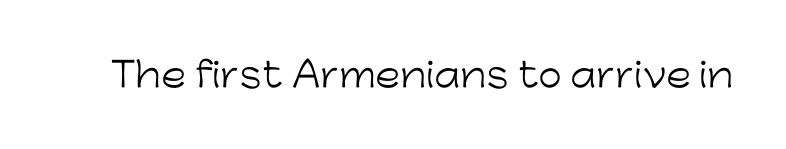
The image shows 34 px light sans-serif type, upright; set normal letter spacing, not underlined; low stroke contrast and a medium x-height.
